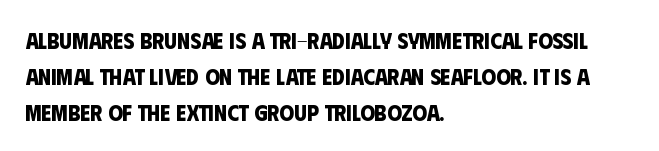
Q: Is the text bold? A: Yes.
Q: Is the text underlined? A: No.
Q: How is the paragraph aligned? A: Left-aligned.
Q: Is the spacing between letters normal or unusually wide? A: Normal.
Q: Is the spacing between lines tight, normal or loose? A: Normal.
